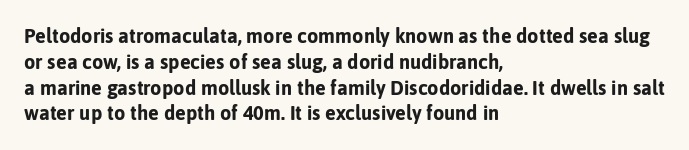
Q: Is the text bold? A: Yes.
Q: Is the text italic (slanted)? A: No, it is upright.
Q: Is the text underlined? A: No.
Q: How is the paragraph aligned? A: Left-aligned.
Q: Is the spacing between letters normal or unusually wide? A: Normal.
Q: Is the spacing between lines tight, normal or loose? A: Normal.
